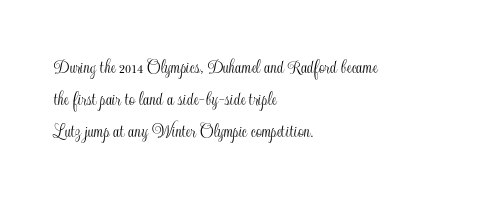
The image shows 21 px text type; set left-aligned, normal line spacing (1.52x), normal letter spacing, not underlined.
